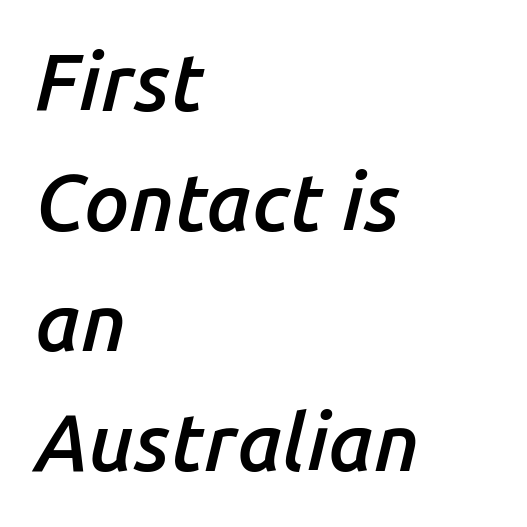
{"italic": "yes", "lean": "right", "slant_degrees": 14, "bold": "semi", "weight": "semibold", "width": "normal", "stroke_contrast": "low", "x_height": "medium", "monospaced": "no", "underline": "no", "align": "left", "line_spacing": "normal", "line_spacing_ratio": 1.5, "letter_spacing": "normal", "letter_spacing_em": 0.0, "glyph_px": 80}
